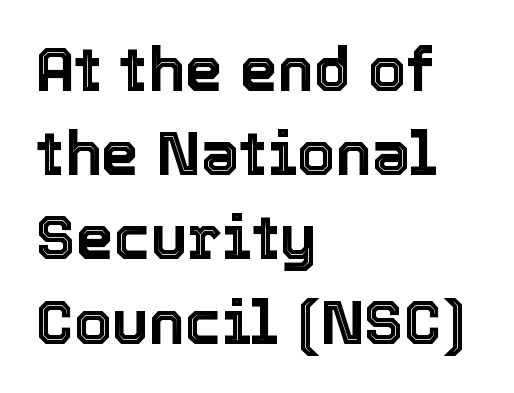
The image shows 61 px text type, upright; set left-aligned, normal line spacing (1.38x), normal letter spacing, not underlined; a medium x-height.
